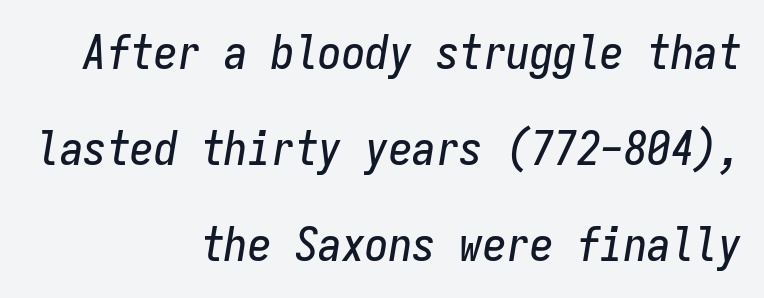
The image shows 47 px condensed type, italic (leaning right), monospaced; set right-aligned, loose line spacing (2.04x), normal letter spacing, not underlined; low stroke contrast and a medium x-height.
